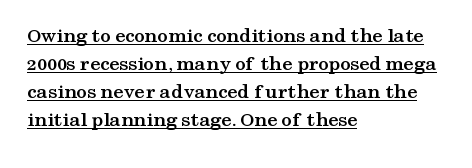
Which margin do the lines hug? The left one — the right edge is uneven. Style check: upright. I'd describe the lettering as bold — thick and assertive. The leading is moderate, giving the passage an even texture.
